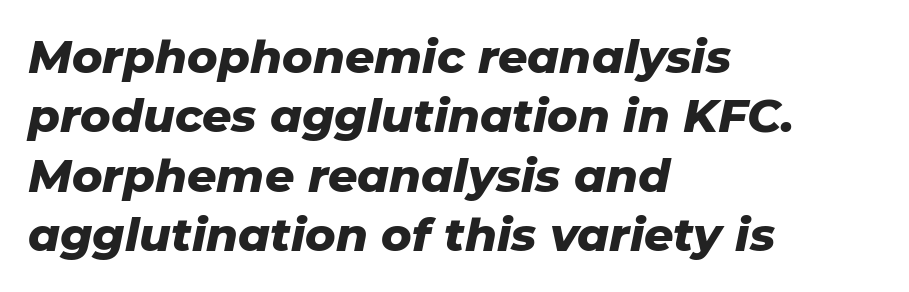
Q: Is the text bold? A: Yes.
Q: Is the text italic (slanted)? A: Yes, it leans right by about 11 degrees.
Q: Is the text underlined? A: No.
Q: How is the paragraph aligned? A: Left-aligned.
Q: Is the spacing between letters normal or unusually wide? A: Normal.
Q: Is the spacing between lines tight, normal or loose? A: Normal.
Q: Width (condensed, normal, or wide)? A: Normal.
Q: Stroke contrast? A: Low.
Q: x-height? A: Medium.
Q: Monospaced? A: No.
